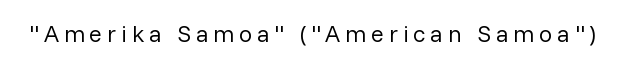
On a weight scale, this lands at 450 or below. Upright lettering throughout. Clear beneath every line of the passage. Display-style spreading of the glyphs; the letterfit is very open.
